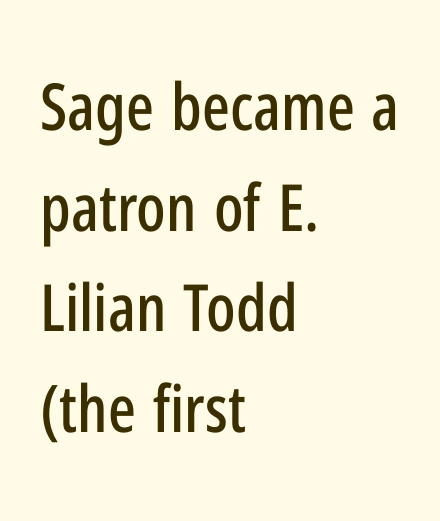
Layout note: lines flush left. Varying glyph widths throughout — classic text-font behaviour. Look at the tracking — it's just the regular setting, nothing added. Is there any slant? The stems are plumb.
